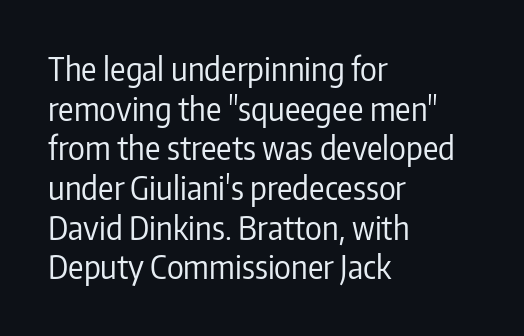
The image shows 32 px regular-weight, condensed sans-serif type, upright; set left-aligned, line spacing 1.24x, normal letter spacing, not underlined; low stroke contrast and a medium x-height.
